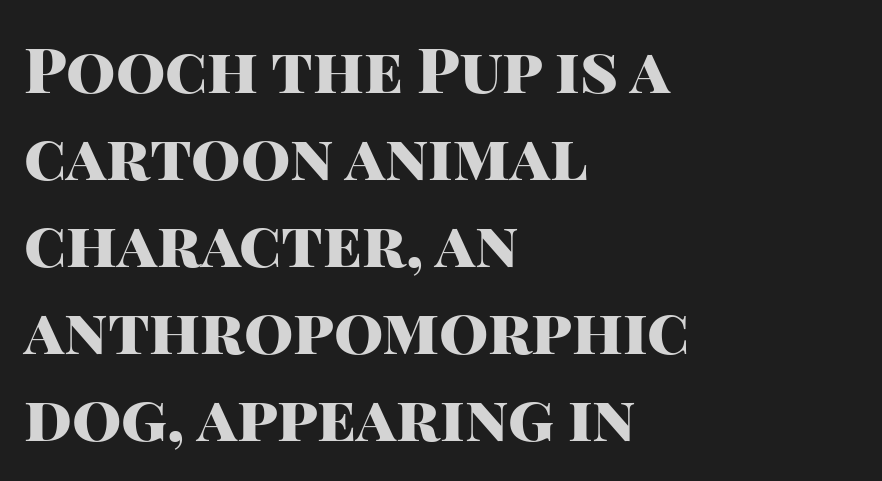
Only glyphs here, with clear space below each row. The passage shown is typed in a proportional face where columns would drift. Designer's note — italics off, roman on. The glyphs in this specimen are sans serif. A full-strength bold gives these letters their thick strokes. The letters sit at their default tracking, neither squeezed nor spread.
